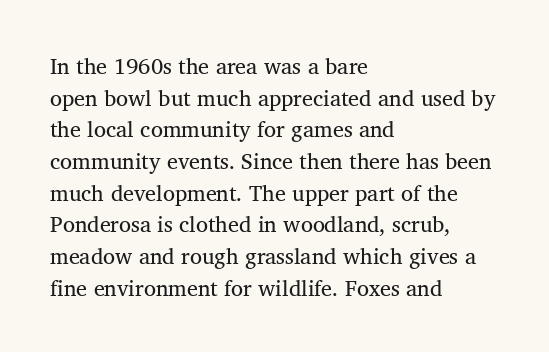
Ordinary non-slanted type is in use. Whoever set this chose a conventional vertical rhythm. Nothing unusual about the tracking: characters are spaced as the font intends. Every row of glyphs begins at an identical x-position on the left.
